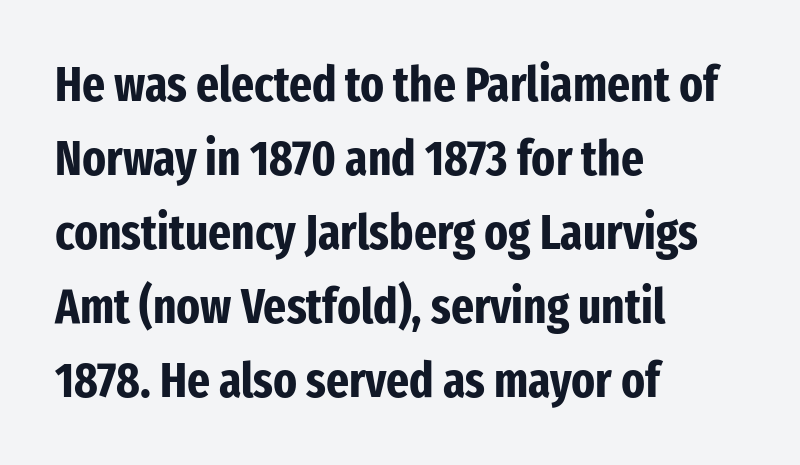
{"serif": "no", "italic": "no", "bold": "yes", "weight": "bold", "width": "condensed", "stroke_contrast": "low", "x_height": "medium", "monospaced": "no", "underline": "no", "align": "left", "line_spacing": "normal", "line_spacing_ratio": 1.51, "letter_spacing": "normal", "letter_spacing_em": 0.0, "glyph_px": 49}
